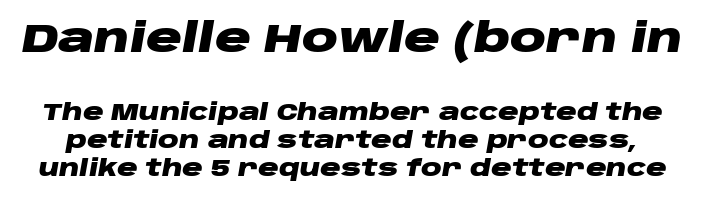
Descenders hang freely into open space. The whole block is typeset with a tilt. The letters advance in unequal steps, a hallmark of proportional type. Honestly, the letter spacing is just normal — you wouldn't notice it. Two sizes are in play, and the larger belongs to the first block. Its strokes are broad and dark, the hallmark of bold type.
